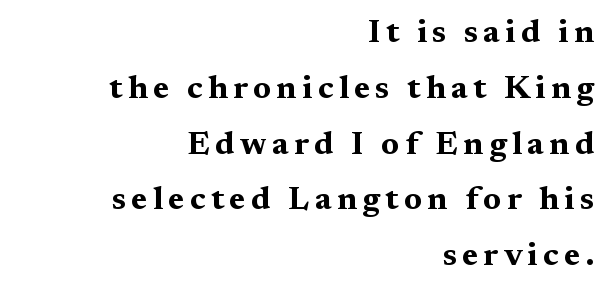
The image shows 33 px bold, wide serif type, upright; set right-aligned, normal line spacing (1.69x), not underlined; medium stroke contrast and a medium x-height.
